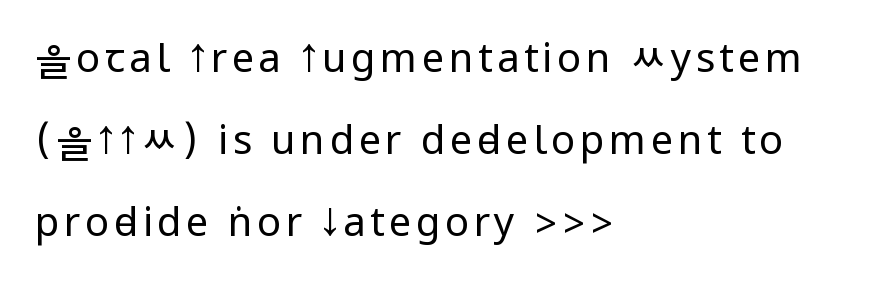
The image shows 40 px regular-weight, condensed sans-serif type, upright; set left-aligned, loose line spacing (2.05x), not underlined; low stroke contrast.
